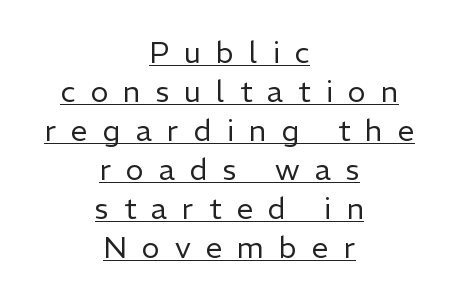
{"serif": "no", "italic": "no", "bold": "no", "weight": "regular", "width": "normal", "stroke_contrast": "low", "x_height": "medium", "monospaced": "no", "underline": "yes", "align": "center", "line_spacing": "normal", "line_spacing_ratio": 1.3, "letter_spacing": "wide", "letter_spacing_em": 0.5, "glyph_px": 30}
